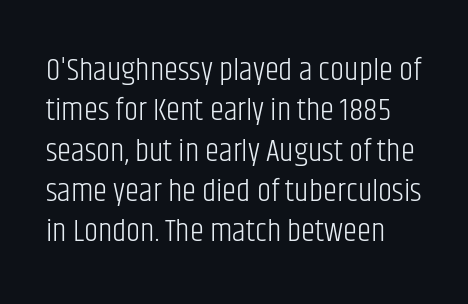
{"serif": "no", "italic": "no", "bold": "no", "weight": "light", "width": "condensed", "stroke_contrast": "low", "x_height": "large", "monospaced": "no", "underline": "no", "line_spacing": "normal", "line_spacing_ratio": 1.26, "letter_spacing": "normal", "letter_spacing_em": 0.0, "glyph_px": 32}
